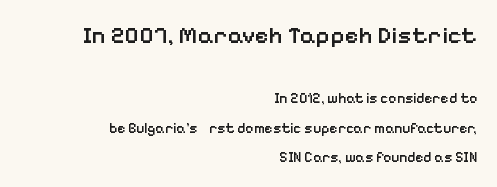
Compared with typical body copy, the letter spacing here is the same. Larger block? The one above; the one below is distinctly smaller. Summary of vertical rhythm: relaxed, with wide interline spacing. Heft: intermediate — a semibold.
